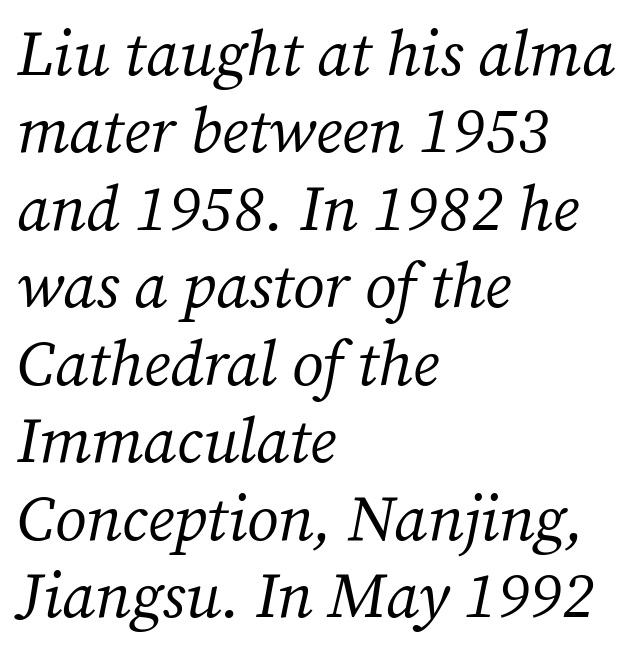
The image shows 64 px regular-weight serif type, italic (leaning right); set left-aligned, line spacing 1.21x, normal letter spacing, not underlined; medium stroke contrast and a medium x-height.
